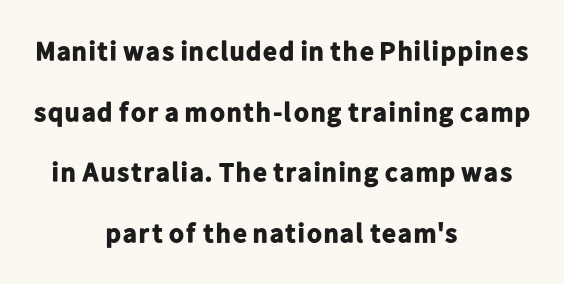
The image shows 27 px bold type, upright; set centered, loose line spacing (2.25x), normal letter spacing, not underlined.
